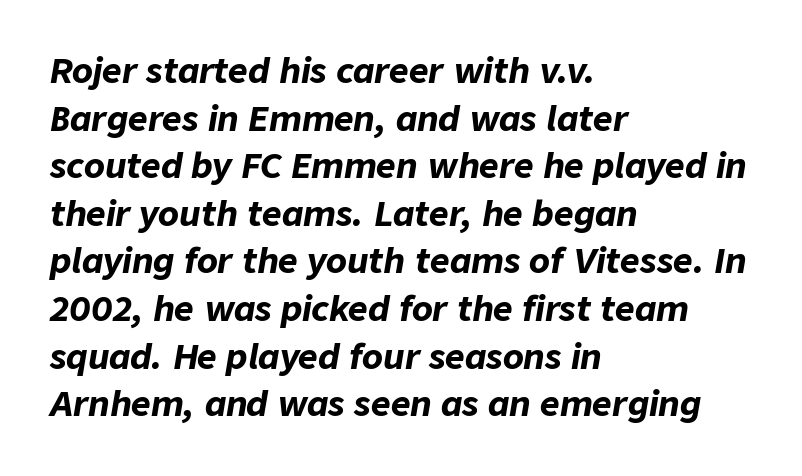
{"italic": "yes", "lean": "right", "slant_degrees": 9, "bold": "yes", "weight": "bold", "width": "normal", "stroke_contrast": "low", "x_height": "medium", "monospaced": "no", "underline": "no", "align": "left", "line_spacing": "normal", "line_spacing_ratio": 1.4, "letter_spacing": "normal", "letter_spacing_em": 0.0, "glyph_px": 34}
